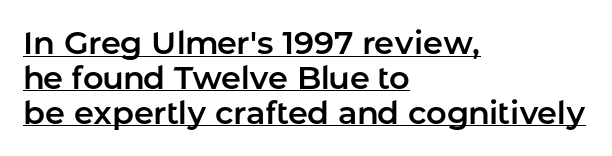
All the whitespace from short lines collects on the right. These characters rest on top of a visible drawn line. Vertically, the passage feels compressed, each row crowding the next. Does the type have serifs? No, each stem ends abruptly.
